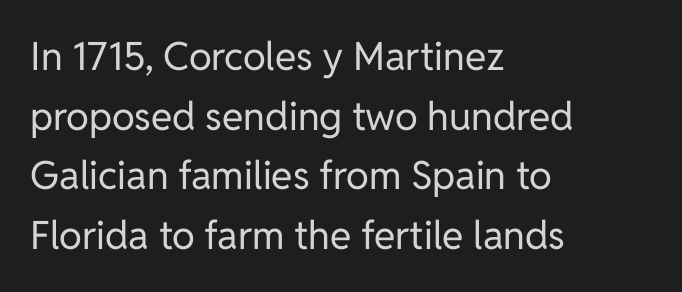
Note: no serifs on the glyphs. The rendering anchors every line to the left-hand side. Does the lettering tilt? It doesn't — this is upright. The horizontal fit of the characters is conventional and even. Letters have the restrained weight of plain body copy at most. The baseline area is clear.
